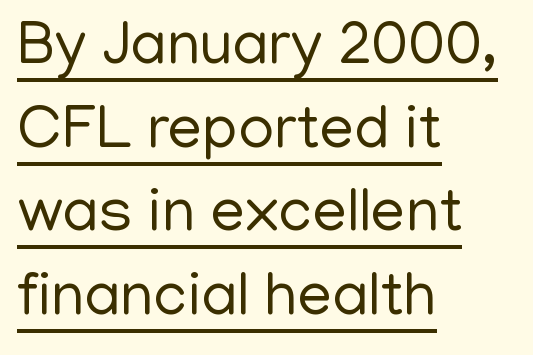
Q: Is the text bold? A: No.
Q: Is the text italic (slanted)? A: No, it is upright.
Q: Is the typeface a serif or a sans-serif typeface? A: Sans-serif.
Q: Is the text underlined? A: Yes.
Q: How is the paragraph aligned? A: Left-aligned.
Q: Is the spacing between letters normal or unusually wide? A: Normal.
Q: Is the spacing between lines tight, normal or loose? A: Normal.
Q: Width (condensed, normal, or wide)? A: Normal.
Q: Stroke contrast? A: Low.
Q: x-height? A: Medium.
Q: Monospaced? A: No.
